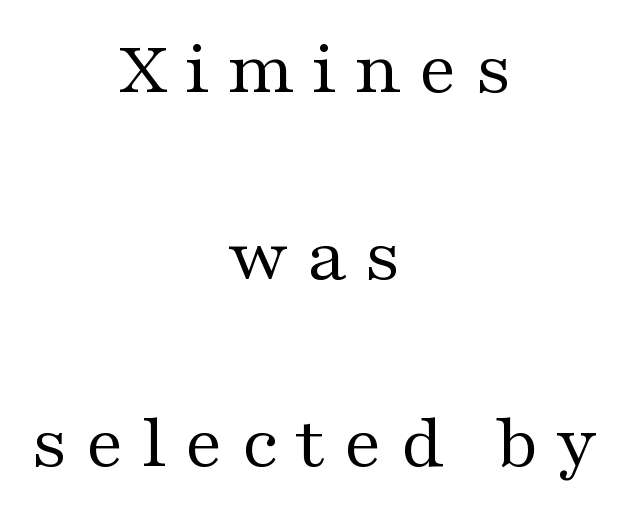
The image shows 78 px regular-weight, wide serif type, upright; set centered, loose line spacing (2.4x), unusually wide letter spacing (+0.22 em), not underlined; medium stroke contrast and a medium x-height.
